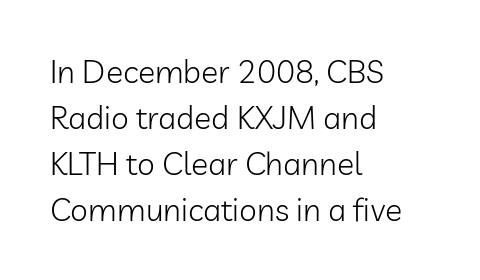
Weight: regular or lighter. Normally led — the rows are evenly, conventionally spaced. Nothing sits at the stroke ends, so this counts as sans-serif. How are the letters spaced? Ordinarily, with no added tracking. Looks like regular typesetting: each glyph gets only the width it needs. Rule under the text: the space is simply empty.
